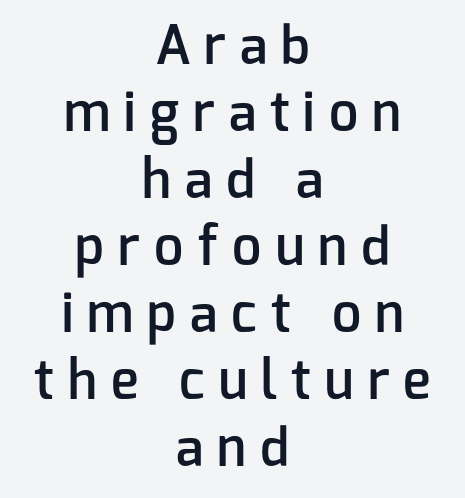
Q: Is the text bold? A: Semi-bold.
Q: Is the text italic (slanted)? A: No, it is upright.
Q: Is the typeface a serif or a sans-serif typeface? A: Sans-serif.
Q: Is the text underlined? A: No.
Q: How is the paragraph aligned? A: Centered.
Q: Is the spacing between letters normal or unusually wide? A: Unusually wide.
Q: Is the spacing between lines tight, normal or loose? A: Normal.
Q: Width (condensed, normal, or wide)? A: Normal.
Q: Stroke contrast? A: Low.
Q: x-height? A: Medium.
Q: Monospaced? A: No.
